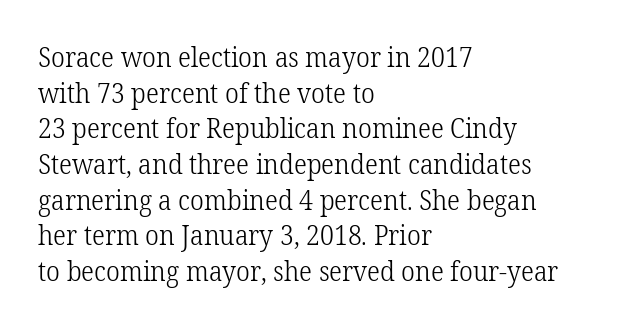
Q: Is the text bold? A: No.
Q: Is the text italic (slanted)? A: No, it is upright.
Q: Is the text underlined? A: No.
Q: How is the paragraph aligned? A: Left-aligned.
Q: Is the spacing between letters normal or unusually wide? A: Normal.
Q: Is the spacing between lines tight, normal or loose? A: Normal.
